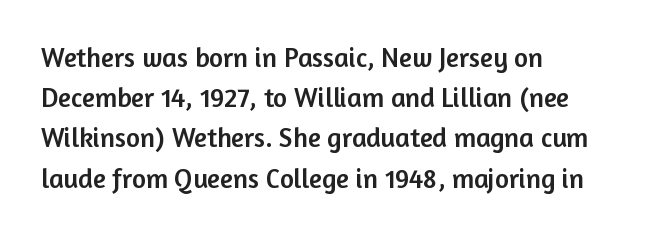
Q: Is the text italic (slanted)? A: No, it is upright.
Q: Is the text underlined? A: No.
Q: How is the paragraph aligned? A: Left-aligned.
Q: Is the spacing between letters normal or unusually wide? A: Normal.
Q: Is the spacing between lines tight, normal or loose? A: Normal.
